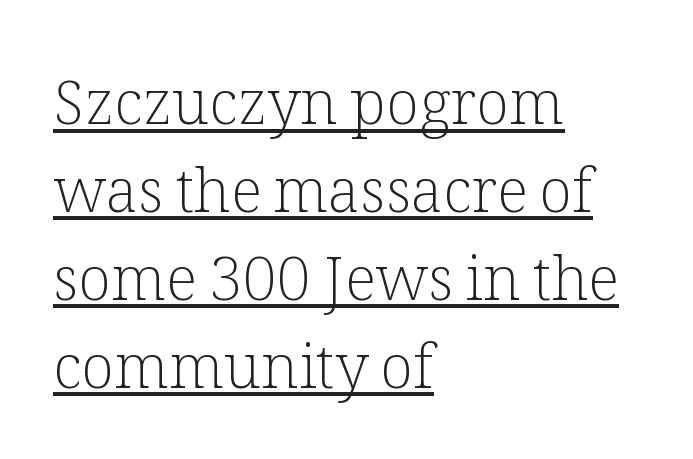
The image shows 61 px light serif type, upright; set left-aligned, normal line spacing (1.44x), normal letter spacing, underlined; low stroke contrast and a medium x-height.
